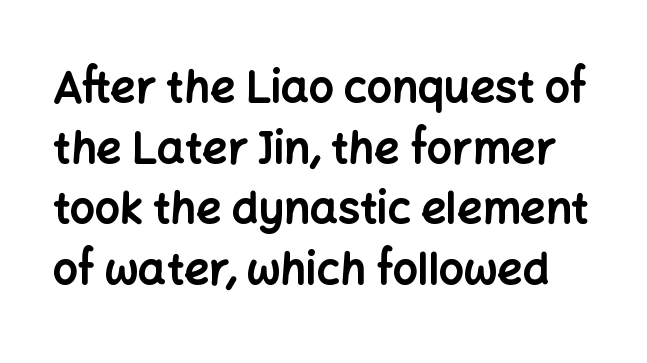
The image shows 44 px bold sans-serif type, upright; set normal line spacing (1.38x), normal letter spacing, not underlined; low stroke contrast and a medium x-height.
